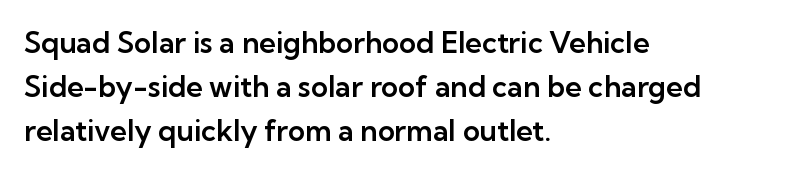
Q: Is the text italic (slanted)? A: No, it is upright.
Q: Is the typeface a serif or a sans-serif typeface? A: Sans-serif.
Q: Is the text underlined? A: No.
Q: How is the paragraph aligned? A: Left-aligned.
Q: Is the spacing between letters normal or unusually wide? A: Normal.
Q: Is the spacing between lines tight, normal or loose? A: Normal.
Q: Width (condensed, normal, or wide)? A: Normal.
Q: Stroke contrast? A: Low.
Q: x-height? A: Medium.
Q: Monospaced? A: No.
